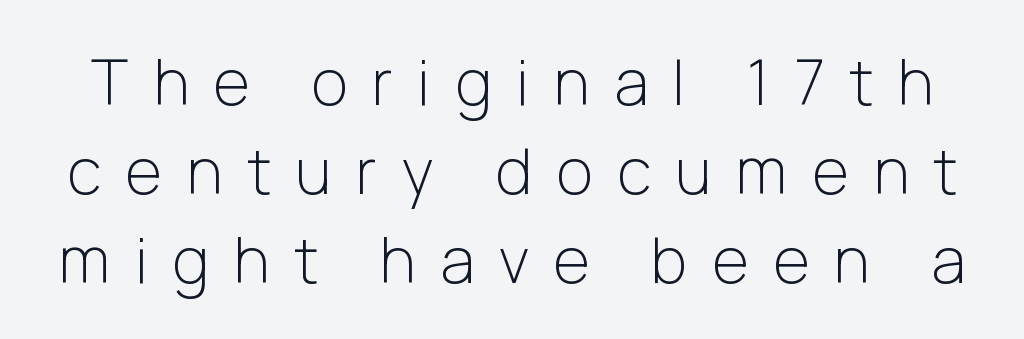
Honestly, the row spacing looks completely unremarkable. Is this a heavy cut? Hardly; it is regular or lighter. The letters advance in unequal steps, a hallmark of proportional type. No feet cap the strokes, marking this as sans-serif type.
